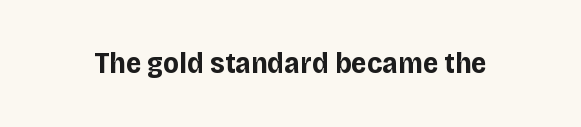
Is the type bold? Yes — the strokes are clearly thick and heavy. Decoration check: the copy has no underline. Default kerning and tracking; the words read as compact shapes. Do the characters align in a grid? No, the font is proportional.
